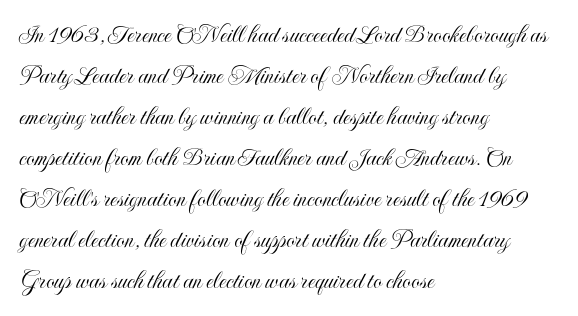
The image shows 27 px text type; set left-aligned, normal line spacing (1.52x), normal letter spacing, not underlined.
